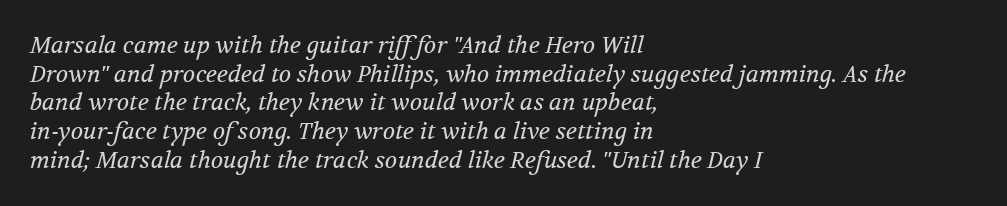
The image shows 23 px text type, italic (leaning right); set left-aligned, normal line spacing (1.25x), normal letter spacing, not underlined.
